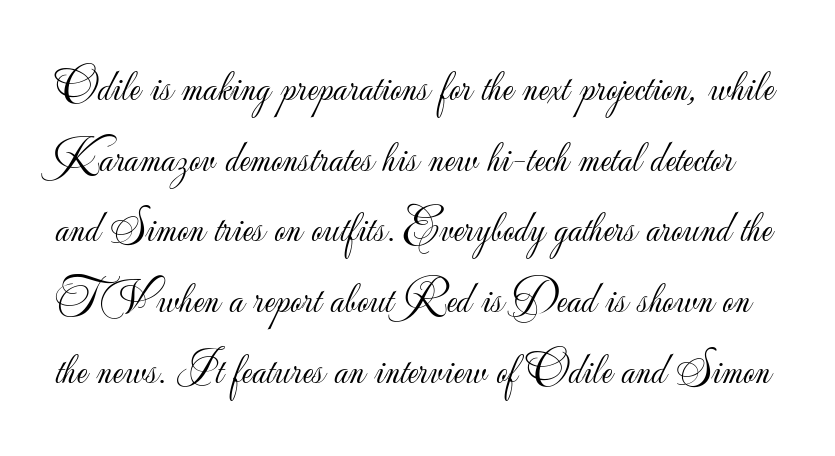
Q: Is the text bold? A: No.
Q: Is the text italic (slanted)? A: Yes.
Q: Is the typeface a serif or a sans-serif typeface? A: Sans-serif.
Q: Is the text underlined? A: No.
Q: Is the spacing between letters normal or unusually wide? A: Normal.
Q: Is the spacing between lines tight, normal or loose? A: Normal.
Q: Width (condensed, normal, or wide)? A: Normal.
Q: Stroke contrast? A: Low.
Q: x-height? A: Small.
Q: Monospaced? A: No.
